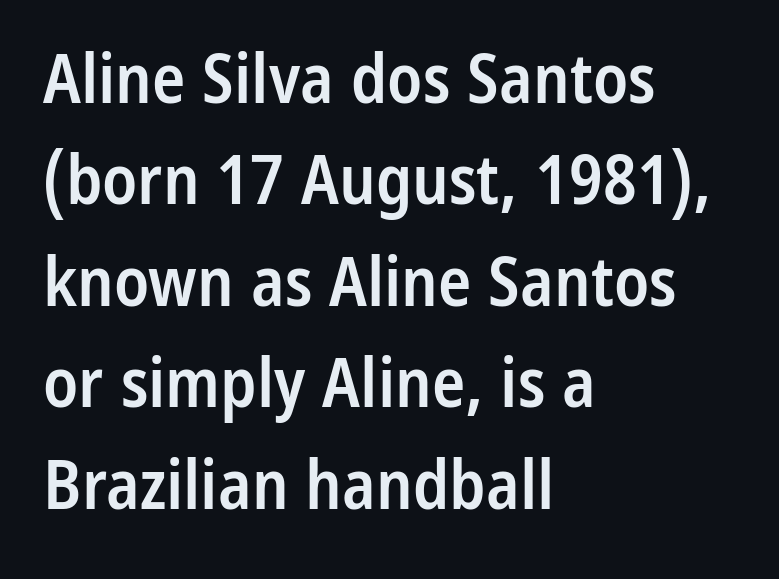
The image shows 69 px semibold, condensed sans-serif type, upright; set left-aligned, normal line spacing (1.47x), normal letter spacing, not underlined; low stroke contrast and a medium x-height.
